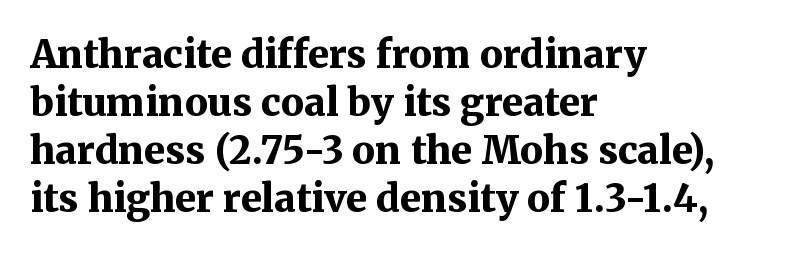
{"serif": "yes", "italic": "no", "bold": "yes", "weight": "bold", "width": "normal", "stroke_contrast": "medium", "x_height": "medium", "monospaced": "no", "underline": "no", "align": "left", "line_spacing": "normal", "line_spacing_ratio": 1.26, "letter_spacing": "normal", "letter_spacing_em": 0.0, "glyph_px": 38}
